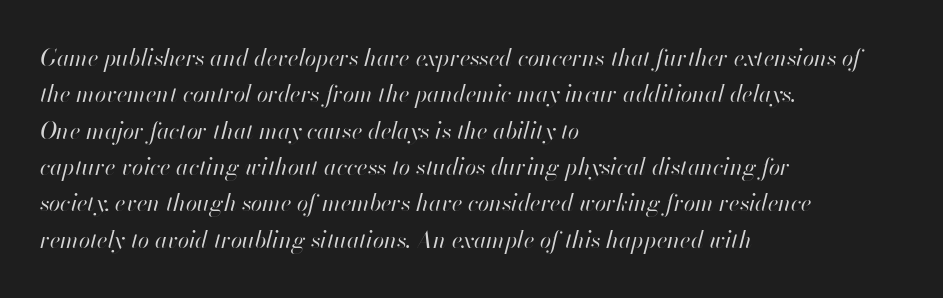
The face used here has a pronounced slope to its letters. Compared with typical body copy, the letter spacing here is the same. The lines in this sample share a left origin and differ only in where they stop. The passage shown is not underscored anywhere. The block of text has a typical density, with ordinary space between rows. The font is comparable to plain body text, perhaps lighter.
